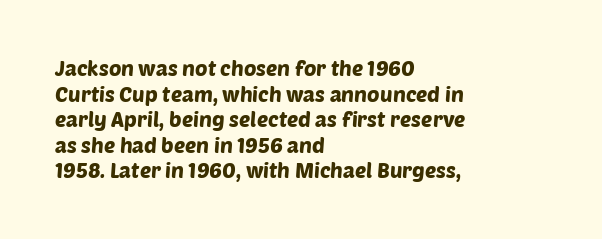
Horizontal alignment here is leftward, the default for most running prose. Words appear dense and cohesive because spacing is normal. Lines of text with bare space underneath.
